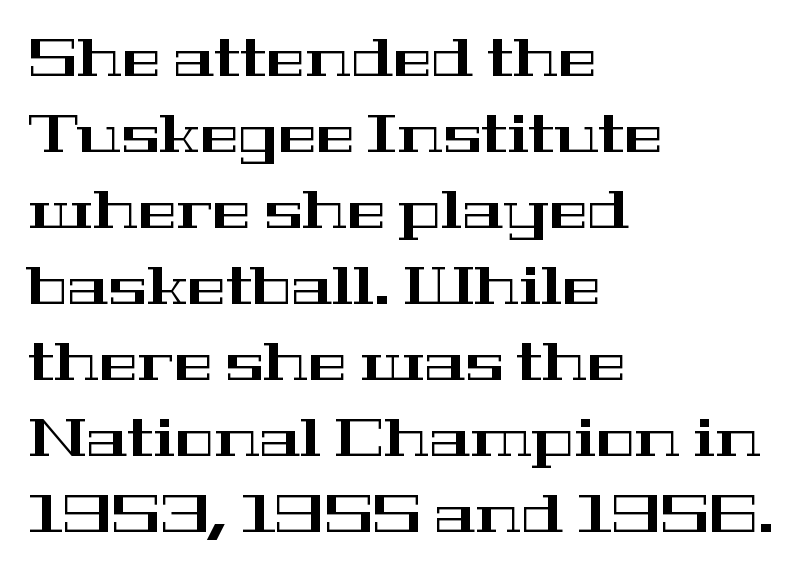
Q: Is the text italic (slanted)? A: No, it is upright.
Q: Is the typeface a serif or a sans-serif typeface? A: Serif.
Q: Is the text underlined? A: No.
Q: How is the paragraph aligned? A: Left-aligned.
Q: Is the spacing between letters normal or unusually wide? A: Normal.
Q: Is the spacing between lines tight, normal or loose? A: Normal.
Q: Width (condensed, normal, or wide)? A: Wide.
Q: Stroke contrast? A: High.
Q: x-height? A: Medium.
Q: Monospaced? A: No.
